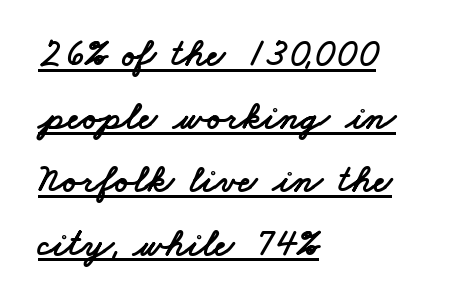
The image shows 40 px wide sans-serif type; set left-aligned, normal line spacing (1.58x), normal letter spacing, underlined; low stroke contrast and a small x-height.
